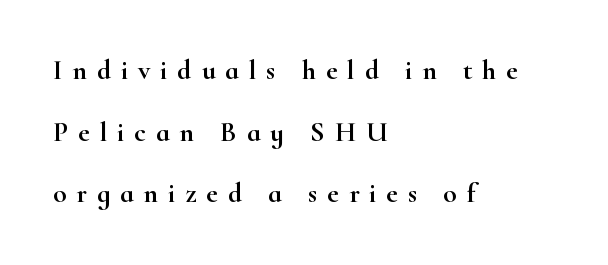
{"serif": "yes", "italic": "no", "width": "wide", "stroke_contrast": "high", "x_height": "small", "monospaced": "no", "underline": "no", "align": "left", "line_spacing": "loose", "line_spacing_ratio": 2.2, "letter_spacing": "wide", "letter_spacing_em": 0.35, "glyph_px": 28}
